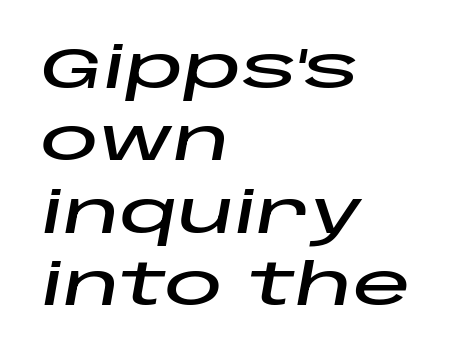
{"italic": "yes", "lean": "right", "slant_degrees": 10, "width": "wide", "stroke_contrast": "low", "x_height": "large", "monospaced": "no", "underline": "no", "align": "left", "line_spacing": "normal", "line_spacing_ratio": 1.25, "letter_spacing": "normal", "letter_spacing_em": 0.0, "glyph_px": 58}
